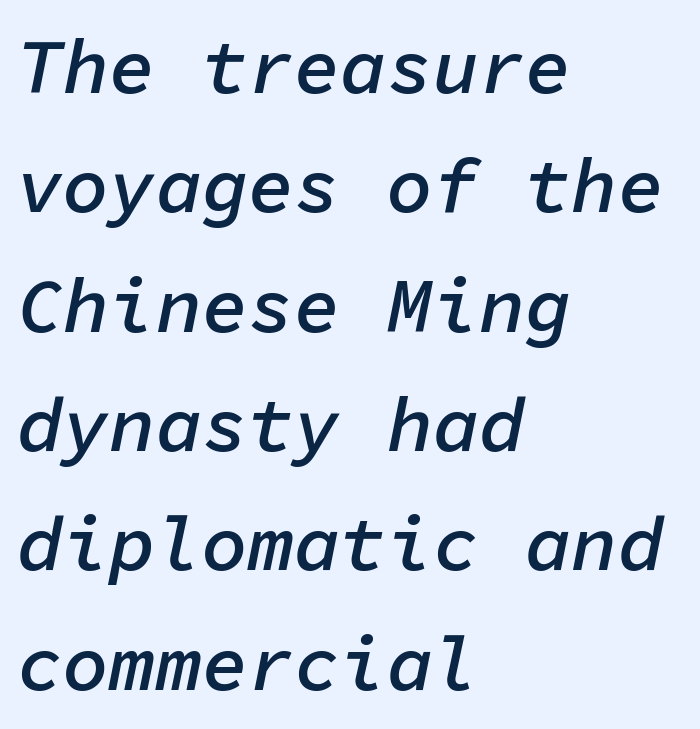
The image shows 77 px semibold type, italic (leaning right), monospaced; set left-aligned, normal line spacing (1.55x), normal letter spacing, not underlined; low stroke contrast and a medium x-height.
